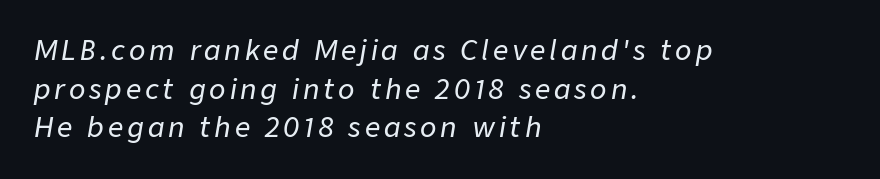
{"italic": "yes", "lean": "right", "slant_degrees": 9, "underline": "no", "align": "left", "line_spacing": "normal", "line_spacing_ratio": 1.43, "glyph_px": 27}
